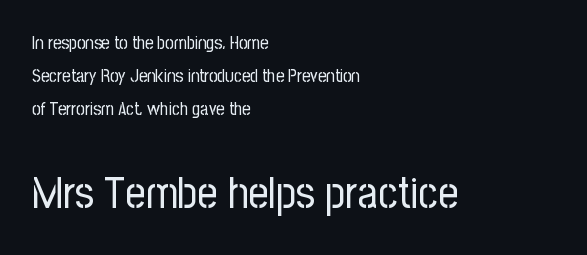
The image shows 44 px regular-weight, condensed sans-serif type, upright; set left-aligned, line spacing 1.83x, normal letter spacing, not underlined; the second (bottom) block is 2.44x larger; low stroke contrast and a medium x-height.
